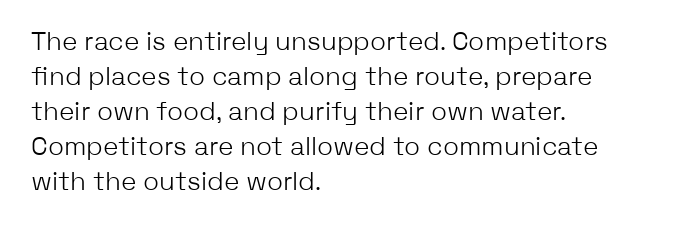
How are the letters spaced? Ordinarily, with no added tracking. Has an underline been added? It has not. Honestly, the row spacing looks completely unremarkable. The font is comparable to plain body text, perhaps lighter. Visually the block forms a straight wall on the left and a jagged coastline on the right.
